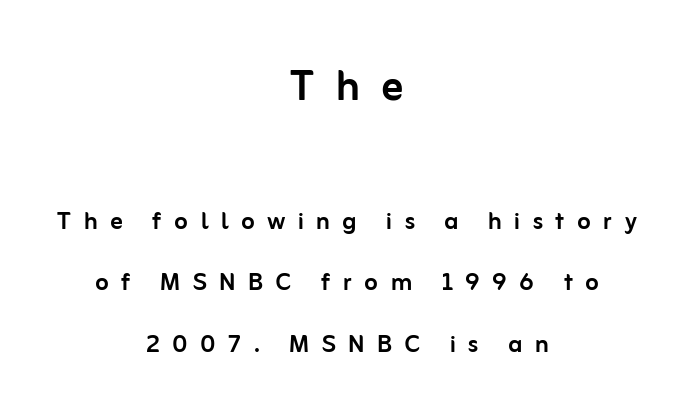
Proportional: the letters do not fall into vertical columns. Each line is balanced around a shared central axis. Type without underlining. The designer went with a sans here, leaving each stem footless.
